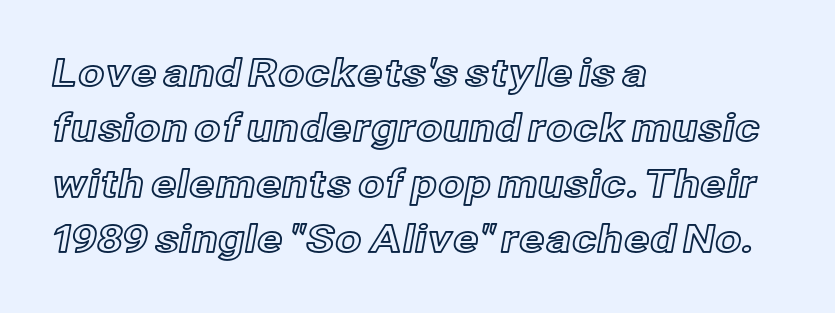
These lines are set flush left with a ragged right edge. You could call the tracking neutral — neither tight nor loose. The words here are not underlined.
